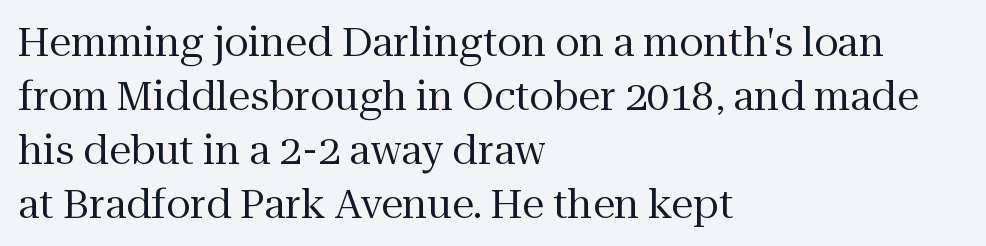
The image shows 40 px regular-weight serif type, upright; set left-aligned, normal line spacing (1.35x), normal letter spacing, not underlined; medium stroke contrast and a medium x-height.
